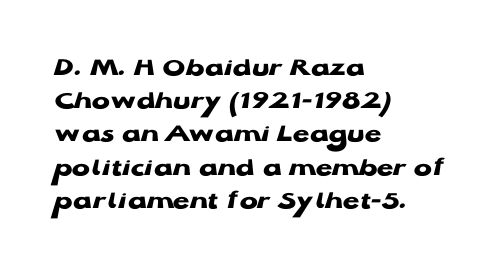
The image shows 27 px bold type, upright; set left-aligned, line spacing 1.23x, normal letter spacing, not underlined.
